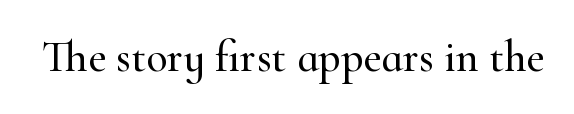
{"serif": "yes", "italic": "no", "width": "normal", "stroke_contrast": "high", "x_height": "small", "monospaced": "no", "underline": "no", "letter_spacing": "normal", "letter_spacing_em": 0.0, "glyph_px": 44}
